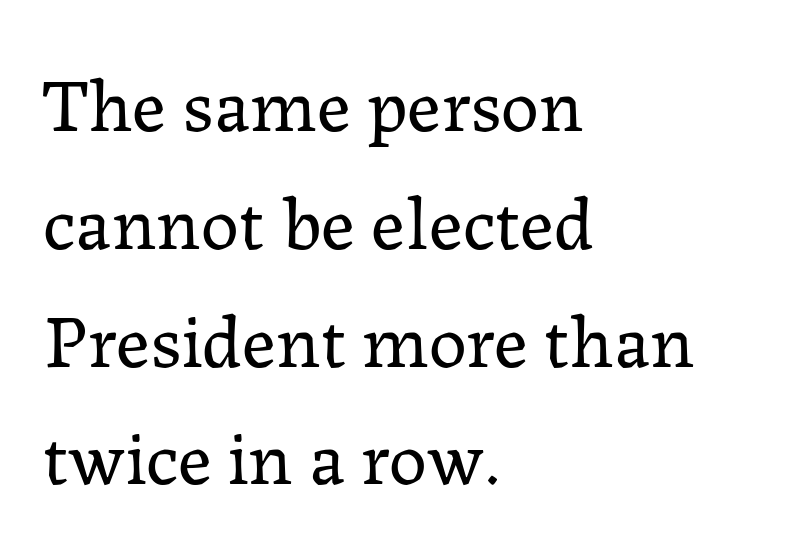
Q: Is the text bold? A: No.
Q: Is the text italic (slanted)? A: No, it is upright.
Q: Is the typeface a serif or a sans-serif typeface? A: Serif.
Q: Is the text underlined? A: No.
Q: How is the paragraph aligned? A: Left-aligned.
Q: Is the spacing between letters normal or unusually wide? A: Normal.
Q: Is the spacing between lines tight, normal or loose? A: Normal.
Q: Width (condensed, normal, or wide)? A: Normal.
Q: Stroke contrast? A: Low.
Q: x-height? A: Medium.
Q: Monospaced? A: No.
